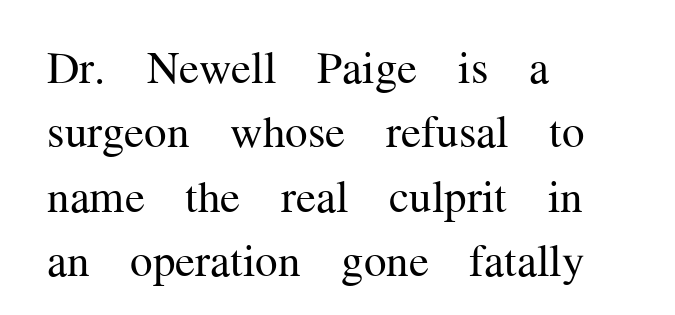
{"serif": "yes", "italic": "no", "bold": "no", "weight": "regular", "width": "normal", "stroke_contrast": "medium", "x_height": "medium", "monospaced": "no", "underline": "no", "align": "left", "line_spacing": "normal", "line_spacing_ratio": 1.43, "letter_spacing": "normal", "letter_spacing_em": 0.0, "glyph_px": 45}
